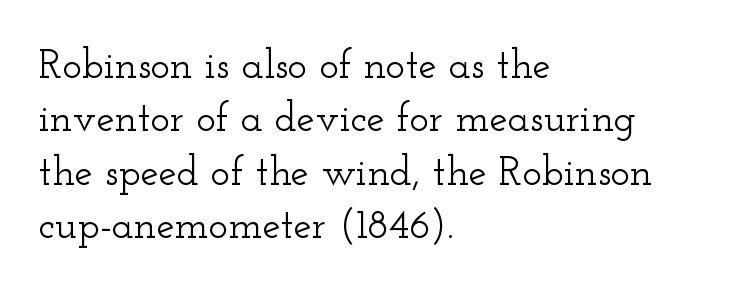
Glyph-to-glyph distance matches everyday printed text. The rendering anchors every line to the left-hand side. The letters advance in unequal steps, a hallmark of proportional type. Style check: upright.
